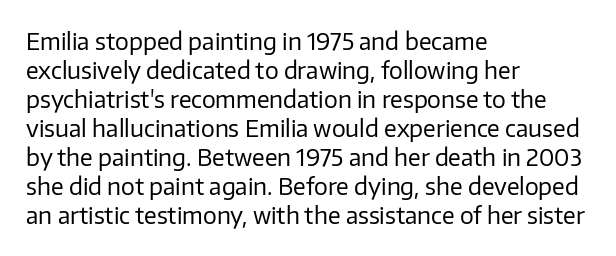
A typesetter would call this zero additional tracking. If you drew a line through each stem, it would be perfectly vertical. This block has exactly the height ordinary leading produces. Teacher's note: observe the even left margin — that is flush-left alignment. The area under the type is left untouched. This is not heavy type; no bold has been used.
